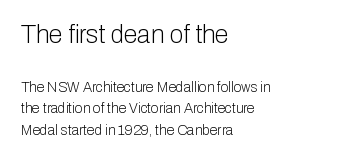
{"italic": "no", "bold": "no", "underline": "no", "align": "left", "line_spacing": "normal", "line_spacing_ratio": 1.52, "letter_spacing": "normal", "letter_spacing_em": 0.0, "larger_block": "first", "size_ratio": 1.79, "glyph_px": 25}
